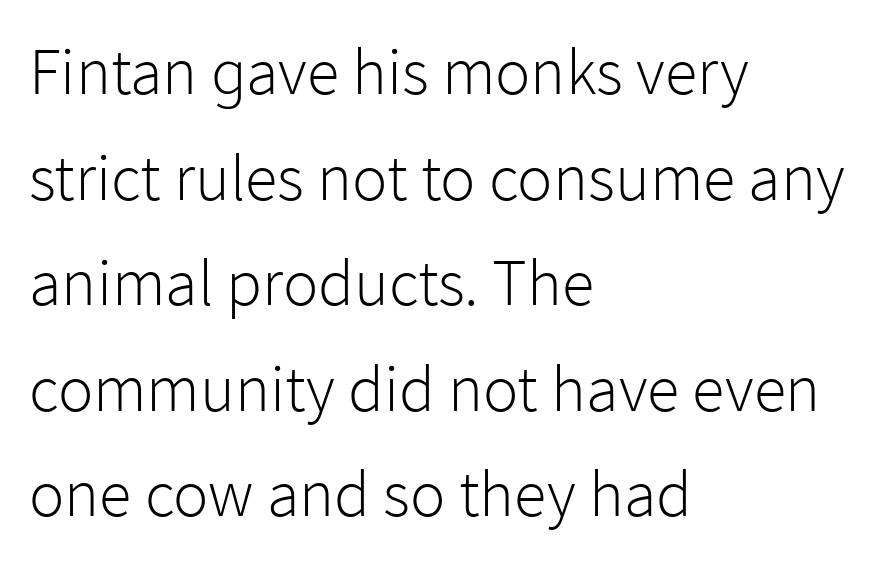
{"serif": "no", "italic": "no", "bold": "no", "weight": "light", "width": "normal", "stroke_contrast": "low", "x_height": "medium", "monospaced": "no", "underline": "no", "align": "left", "line_spacing": "normal", "line_spacing_ratio": 1.6, "letter_spacing": "normal", "letter_spacing_em": 0.0, "glyph_px": 66}
